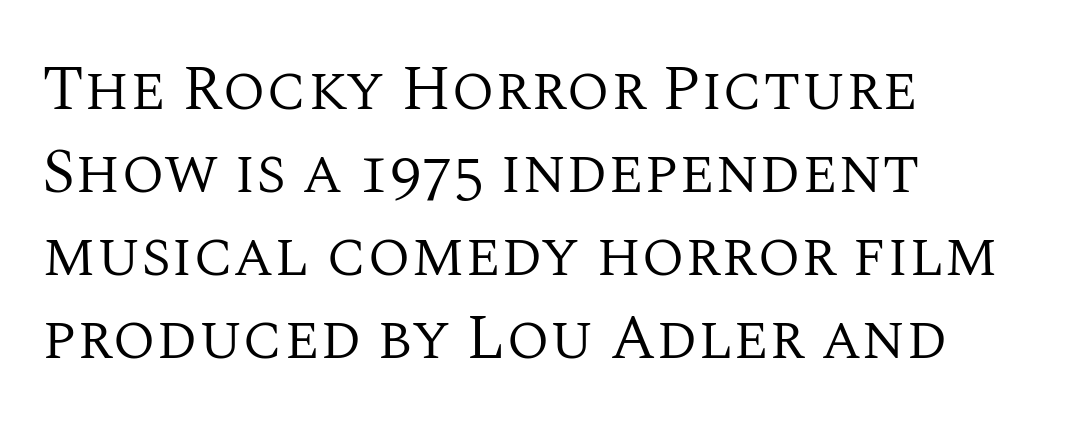
Q: Is the text bold? A: No.
Q: Is the text italic (slanted)? A: No, it is upright.
Q: Is the typeface a serif or a sans-serif typeface? A: Serif.
Q: Is the text underlined? A: No.
Q: How is the paragraph aligned? A: Left-aligned.
Q: Is the spacing between letters normal or unusually wide? A: Normal.
Q: Is the spacing between lines tight, normal or loose? A: Normal.
Q: Width (condensed, normal, or wide)? A: Normal.
Q: Stroke contrast? A: Medium.
Q: x-height? A: Large.
Q: Monospaced? A: No.
